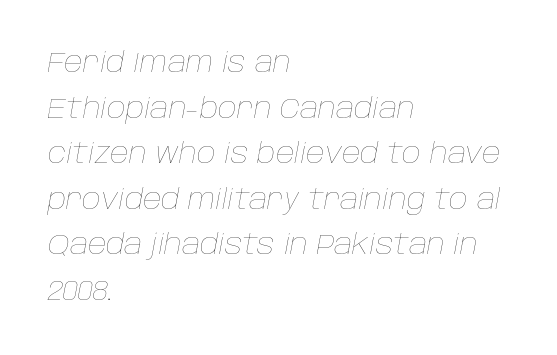
Q: Is the text bold? A: No.
Q: Is the text italic (slanted)? A: Yes, it leans right by about 10 degrees.
Q: Is the text underlined? A: No.
Q: How is the paragraph aligned? A: Left-aligned.
Q: Is the spacing between letters normal or unusually wide? A: Normal.
Q: Is the spacing between lines tight, normal or loose? A: Normal.
Q: Width (condensed, normal, or wide)? A: Normal.
Q: Stroke contrast? A: Low.
Q: x-height? A: Large.
Q: Monospaced? A: No.
